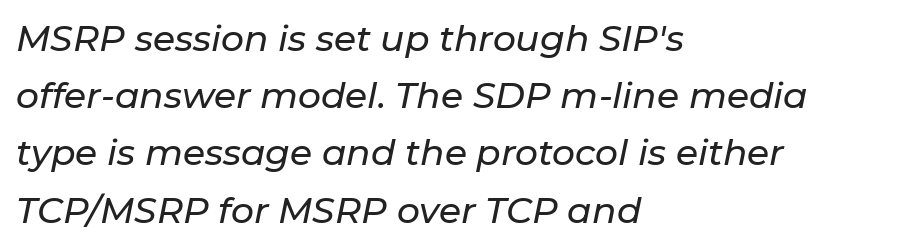
{"italic": "yes", "lean": "right", "slant_degrees": 11, "width": "normal", "stroke_contrast": "low", "x_height": "medium", "monospaced": "no", "underline": "no", "align": "left", "line_spacing": "normal", "line_spacing_ratio": 1.59, "letter_spacing": "normal", "letter_spacing_em": 0.0, "glyph_px": 36}
